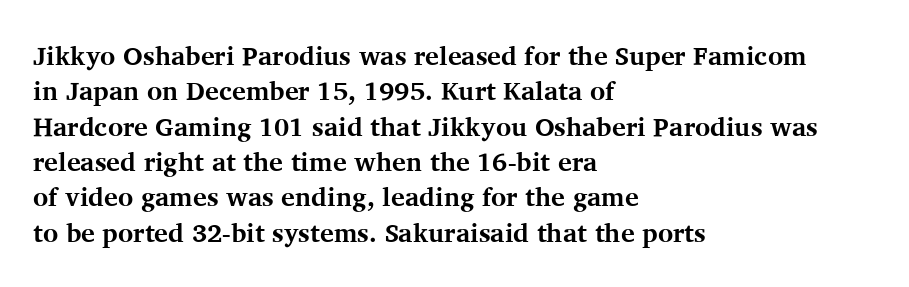
{"italic": "no", "bold": "yes", "underline": "no", "align": "left", "line_spacing": "normal", "line_spacing_ratio": 1.36, "letter_spacing": "normal", "letter_spacing_em": 0.0, "glyph_px": 26}
